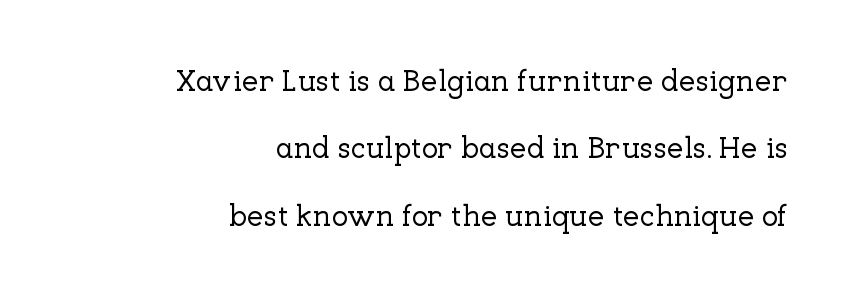
Q: Is the text italic (slanted)? A: No, it is upright.
Q: Is the typeface a serif or a sans-serif typeface? A: Serif.
Q: Is the text underlined? A: No.
Q: How is the paragraph aligned? A: Right-aligned.
Q: Is the spacing between letters normal or unusually wide? A: Normal.
Q: Is the spacing between lines tight, normal or loose? A: Loose.
Q: Width (condensed, normal, or wide)? A: Normal.
Q: Stroke contrast? A: Low.
Q: x-height? A: Medium.
Q: Monospaced? A: No.
